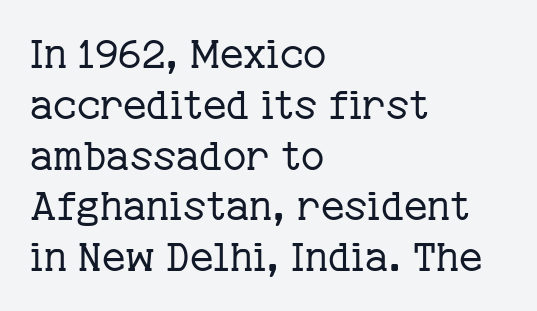
Q: Is the text bold? A: No.
Q: Is the text italic (slanted)? A: No, it is upright.
Q: Is the typeface a serif or a sans-serif typeface? A: Serif.
Q: Is the text underlined? A: No.
Q: How is the paragraph aligned? A: Left-aligned.
Q: Is the spacing between letters normal or unusually wide? A: Normal.
Q: Is the spacing between lines tight, normal or loose? A: Normal.
Q: Width (condensed, normal, or wide)? A: Normal.
Q: Stroke contrast? A: Low.
Q: x-height? A: Medium.
Q: Monospaced? A: No.
